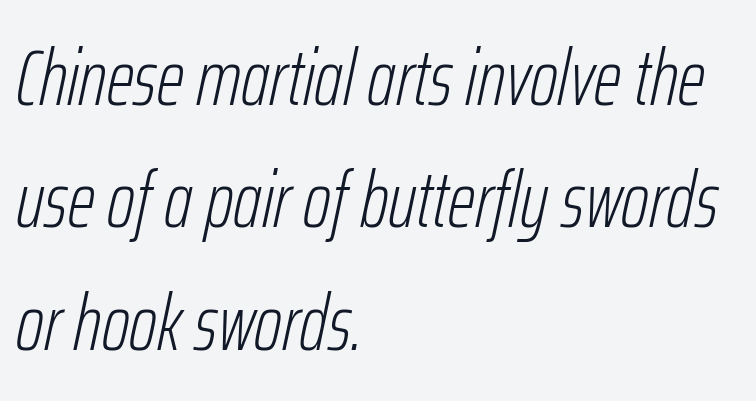
Q: Is the text bold? A: No.
Q: Is the text italic (slanted)? A: Yes, it leans right by about 12 degrees.
Q: Is the text underlined? A: No.
Q: How is the paragraph aligned? A: Left-aligned.
Q: Is the spacing between letters normal or unusually wide? A: Normal.
Q: Is the spacing between lines tight, normal or loose? A: Normal.
Q: Width (condensed, normal, or wide)? A: Condensed.
Q: Stroke contrast? A: Low.
Q: x-height? A: Medium.
Q: Monospaced? A: No.
